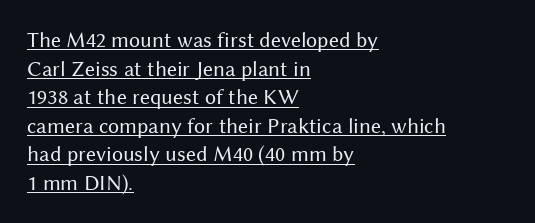
{"italic": "no", "bold": "no", "underline": "yes", "align": "left", "line_spacing": "normal", "line_spacing_ratio": 1.3, "letter_spacing": "normal", "letter_spacing_em": 0.0, "glyph_px": 22}
